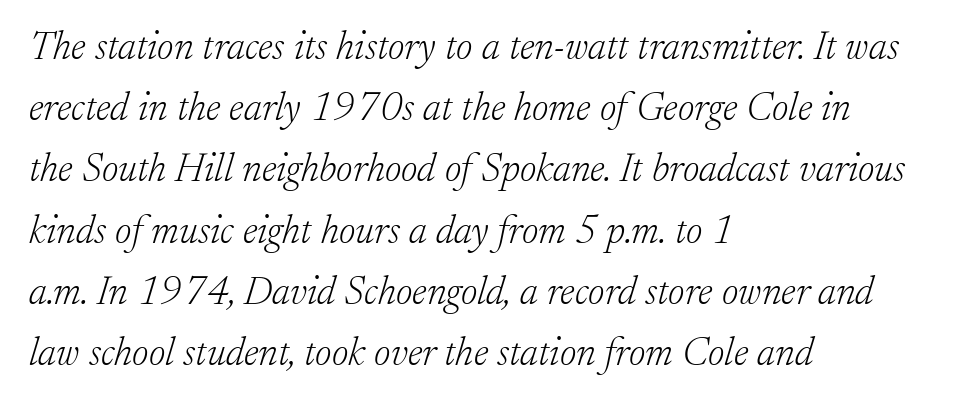
Note the varied advance widths — an 'i' is clearly narrower than an 'm'. Students, observe: this is what conventionally led text looks like. Posture: slanted. Between one letter and the next there's only the usual sliver of space. Weight: not bold — regular or lighter. Old-style or modern, the face here clearly has serifs.
